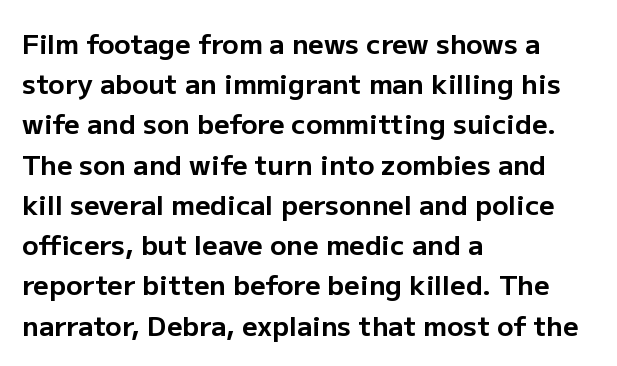
Q: Is the text bold? A: Yes.
Q: Is the text italic (slanted)? A: No, it is upright.
Q: Is the text underlined? A: No.
Q: How is the paragraph aligned? A: Left-aligned.
Q: Is the spacing between letters normal or unusually wide? A: Normal.
Q: Is the spacing between lines tight, normal or loose? A: Normal.
